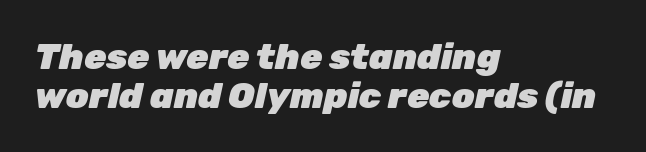
{"italic": "yes", "lean": "right", "slant_degrees": 12, "bold": "yes", "weight": "heavy", "width": "normal", "stroke_contrast": "low", "x_height": "medium", "monospaced": "no", "underline": "no", "align": "left", "line_spacing": "tight", "line_spacing_ratio": 1.08, "letter_spacing": "normal", "letter_spacing_em": 0.0, "glyph_px": 36}
